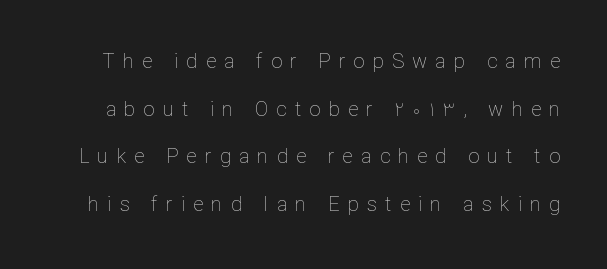
The image shows 20 px text type, upright; set loose line spacing (2.38x), unusually wide letter spacing (+0.41 em), not underlined.
